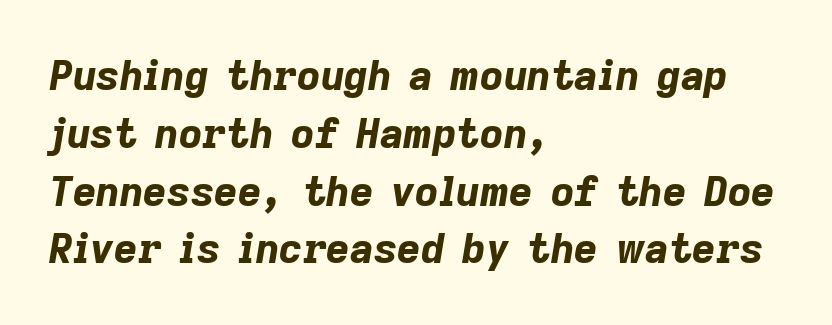
Q: Is the text bold? A: Yes.
Q: Is the text italic (slanted)? A: Yes, it leans right by about 9 degrees.
Q: Is the text underlined? A: No.
Q: How is the paragraph aligned? A: Left-aligned.
Q: Is the spacing between letters normal or unusually wide? A: Normal.
Q: Is the spacing between lines tight, normal or loose? A: Normal.
Q: Width (condensed, normal, or wide)? A: Normal.
Q: Stroke contrast? A: Low.
Q: x-height? A: Medium.
Q: Monospaced? A: No.
